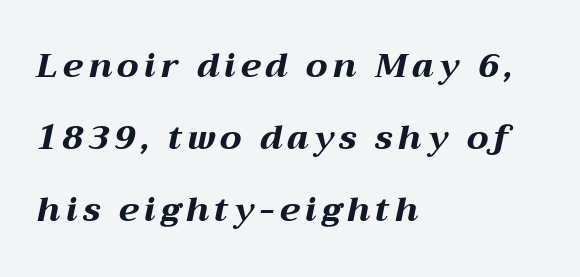
{"italic": "yes", "lean": "right", "slant_degrees": 12, "bold": "yes", "weight": "bold", "width": "wide", "stroke_contrast": "medium", "x_height": "medium", "monospaced": "no", "underline": "no", "align": "left", "line_spacing": "loose", "line_spacing_ratio": 2.12, "glyph_px": 34}
